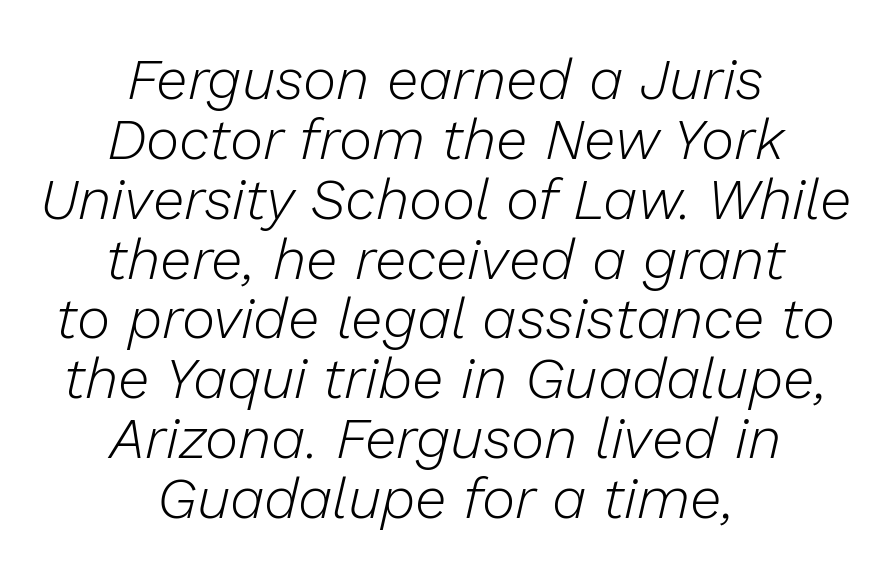
The image shows 57 px light type, italic (leaning right); set centered, tight line spacing (1.05x), normal letter spacing, not underlined; low stroke contrast and a medium x-height.
